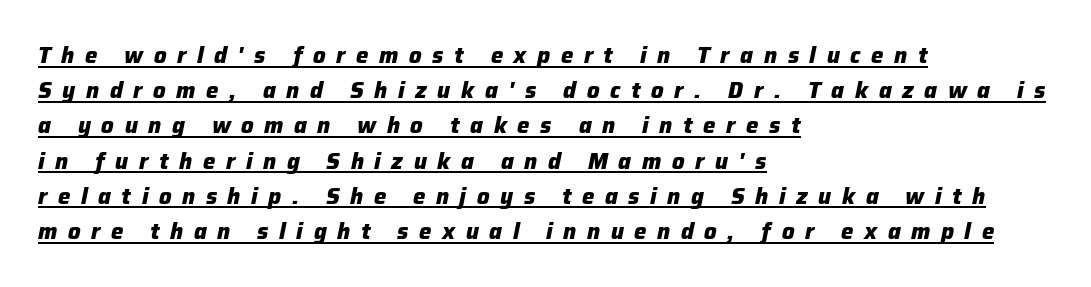
Q: Is the text bold? A: Yes.
Q: Is the text italic (slanted)? A: Yes, it leans right by about 12 degrees.
Q: Is the text underlined? A: Yes.
Q: How is the paragraph aligned? A: Left-aligned.
Q: Is the spacing between letters normal or unusually wide? A: Unusually wide.
Q: Is the spacing between lines tight, normal or loose? A: Normal.
